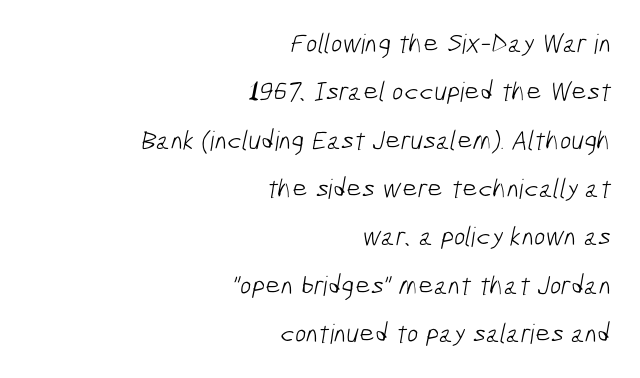
Has an underline been added? It has not. The letterforms sit at book weight or below. Typeset ragged left — the right edge is the straight one. This sample uses plain, unmodified letter spacing.
